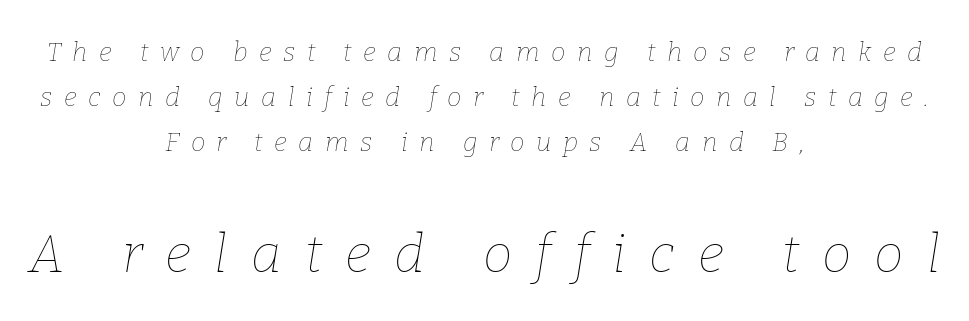
A light-to-regular cut is what we see here. Words float on clear page, feet unadorned. The whole block is typeset with a tilt. Of the two passages, the one underneath uses the larger point size. This sample is center-justified, so both line endings float freely. This sample has the flowing, uneven cadence of proportional lettering.
